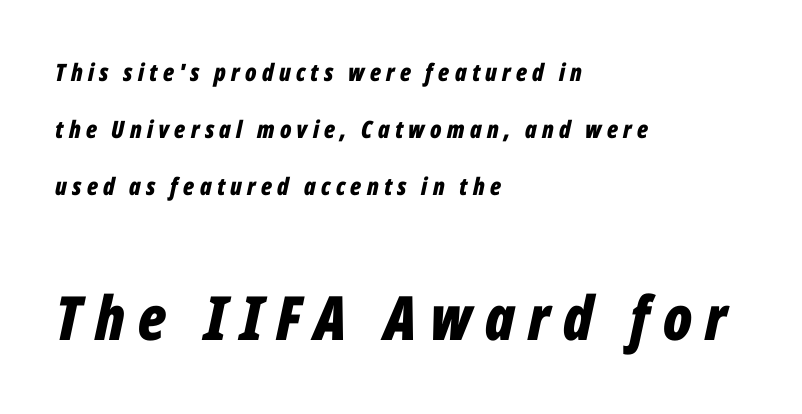
Notice how thick the strokes are: this is what a full bold looks like. Here the glyphs are tracked loosely, breaking word shapes into spaced letters. Leading is clearly above the norm, producing a sparse column. Which chunk is bigger? The second one — the bottom block dwarfs the top. Visually the block forms a straight wall on the left and a jagged coastline on the right.
